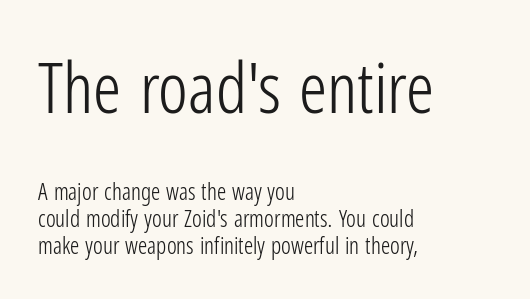
{"serif": "no", "italic": "no", "bold": "no", "weight": "light", "width": "condensed", "stroke_contrast": "low", "x_height": "medium", "monospaced": "no", "underline": "no", "align": "left", "line_spacing_ratio": 1.16, "letter_spacing": "normal", "letter_spacing_em": 0.0, "larger_block": "first", "size_ratio": 3.04, "glyph_px": 70}
